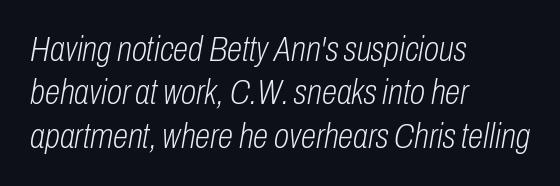
{"italic": "yes", "lean": "right", "slant_degrees": 10, "bold": "no", "weight": "light", "width": "condensed", "stroke_contrast": "low", "x_height": "medium", "monospaced": "no", "underline": "no", "align": "left", "line_spacing_ratio": 1.24, "letter_spacing": "normal", "letter_spacing_em": 0.0, "glyph_px": 35}
